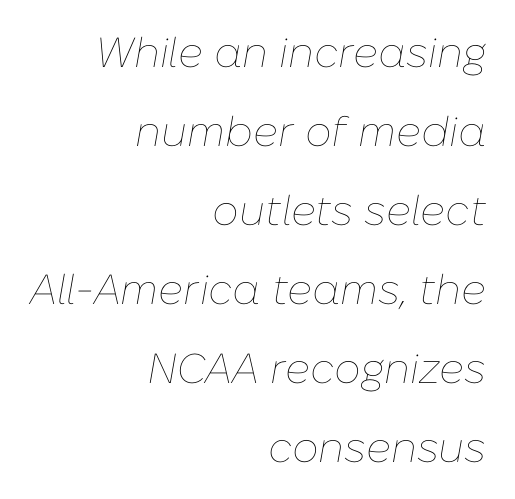
Q: Is the text bold? A: No.
Q: Is the text italic (slanted)? A: Yes, it leans right by about 10 degrees.
Q: Is the text underlined? A: No.
Q: How is the paragraph aligned? A: Right-aligned.
Q: Is the spacing between letters normal or unusually wide? A: Normal.
Q: Width (condensed, normal, or wide)? A: Normal.
Q: Stroke contrast? A: Low.
Q: x-height? A: Medium.
Q: Monospaced? A: No.
